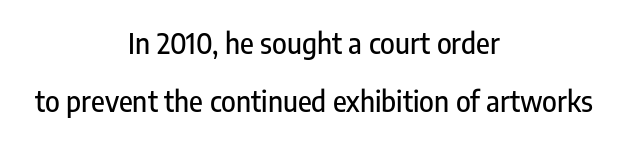
{"serif": "no", "italic": "no", "width": "condensed", "stroke_contrast": "low", "x_height": "medium", "monospaced": "no", "underline": "no", "align": "center", "line_spacing": "loose", "line_spacing_ratio": 2.08, "letter_spacing": "normal", "letter_spacing_em": 0.0, "glyph_px": 28}
